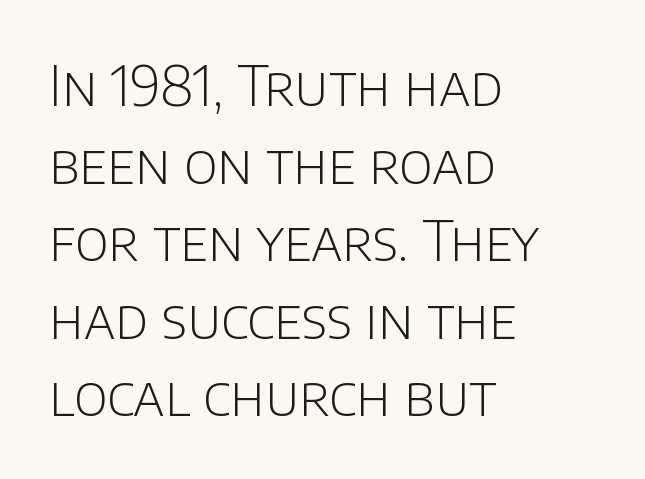
The image shows 55 px light sans-serif type, upright; set left-aligned, normal line spacing (1.41x), normal letter spacing, not underlined; low stroke contrast and a large x-height.
